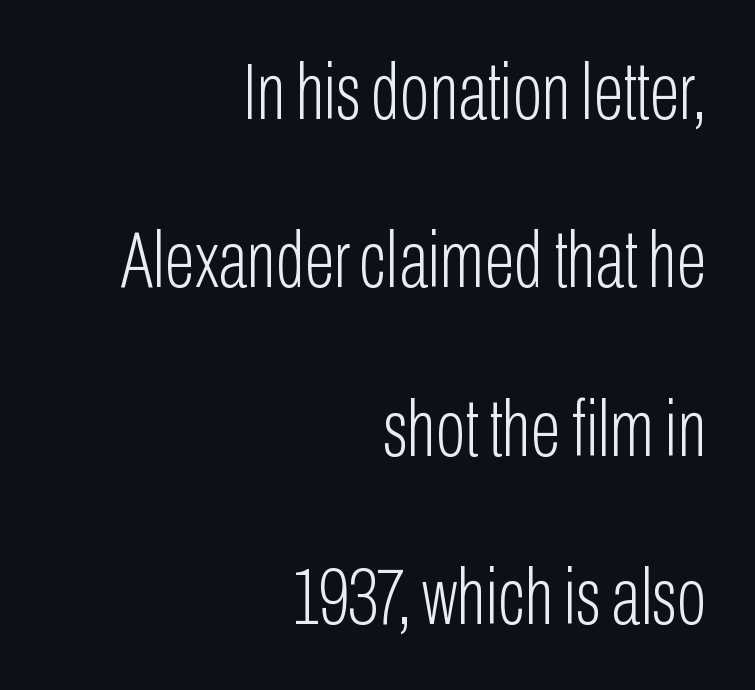
The image shows 79 px light, condensed sans-serif type, upright; set right-aligned, loose line spacing (2.13x), normal letter spacing, not underlined; low stroke contrast and a medium x-height.
